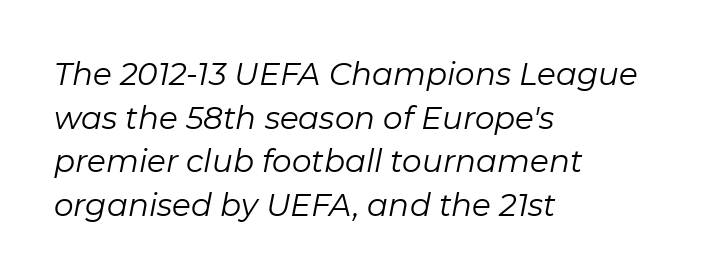
{"italic": "yes", "lean": "right", "slant_degrees": 11, "bold": "no", "weight": "regular", "width": "normal", "stroke_contrast": "low", "x_height": "medium", "monospaced": "no", "underline": "no", "align": "left", "line_spacing": "normal", "line_spacing_ratio": 1.41, "letter_spacing": "normal", "letter_spacing_em": 0.0, "glyph_px": 31}
